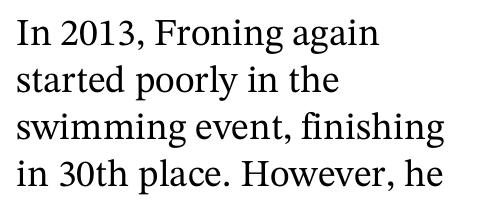
The passage shown has conventional tracking throughout. Each row of text sits above clean, open space. Serifs: yes, visible at the terminals of the letterforms. Proportional: the letters do not fall into vertical columns. Typeset ragged right — the left edge is the straight one.
